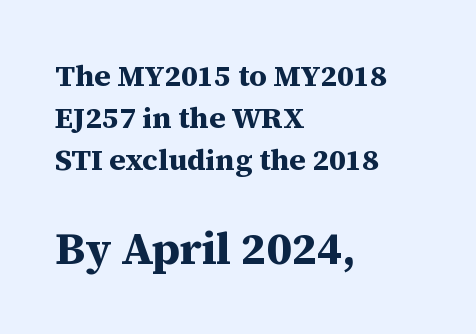
Q: Is the text bold? A: Yes.
Q: Is the text italic (slanted)? A: No, it is upright.
Q: Is the typeface a serif or a sans-serif typeface? A: Serif.
Q: Is the text underlined? A: No.
Q: How is the paragraph aligned? A: Left-aligned.
Q: Is the spacing between letters normal or unusually wide? A: Normal.
Q: Is the spacing between lines tight, normal or loose? A: Normal.
Q: Which block of text is set in a larger size, the first (top) or the second (bottom)? A: The second (bottom) one.
Q: Width (condensed, normal, or wide)? A: Normal.
Q: Stroke contrast? A: Medium.
Q: x-height? A: Medium.
Q: Monospaced? A: No.
